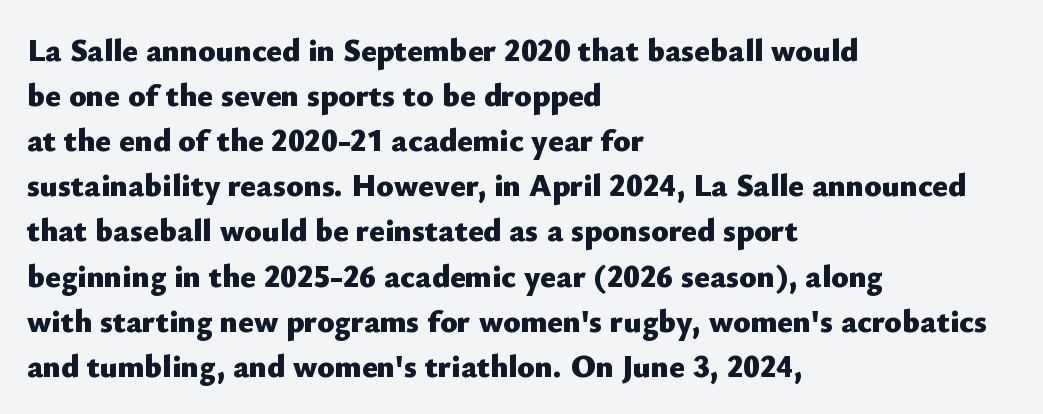
{"serif": "no", "italic": "no", "bold": "yes", "weight": "heavy", "width": "normal", "stroke_contrast": "low", "x_height": "small", "monospaced": "no", "underline": "no", "align": "left", "line_spacing": "normal", "line_spacing_ratio": 1.41, "letter_spacing": "normal", "letter_spacing_em": 0.0, "glyph_px": 32}
